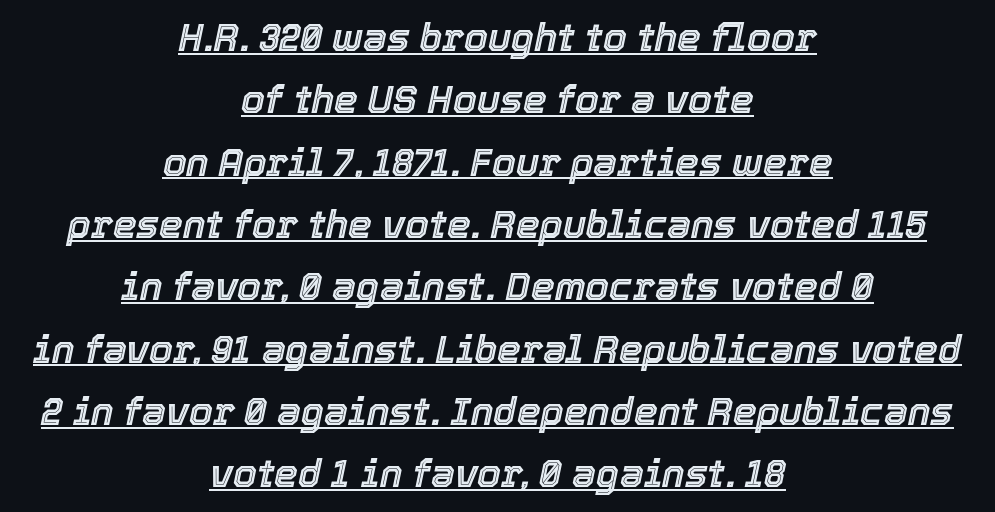
Q: Is the text italic (slanted)? A: Yes, it leans right by about 12 degrees.
Q: Is the text underlined? A: Yes.
Q: How is the paragraph aligned? A: Centered.
Q: Is the spacing between letters normal or unusually wide? A: Normal.
Q: Is the spacing between lines tight, normal or loose? A: Normal.
Q: Width (condensed, normal, or wide)? A: Normal.
Q: x-height? A: Medium.
Q: Monospaced? A: No.
